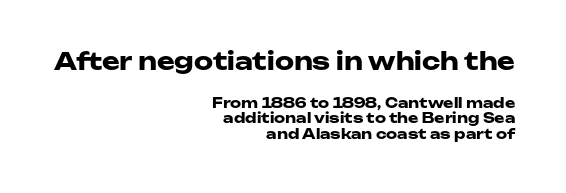
{"italic": "no", "bold": "yes", "underline": "no", "align": "right", "line_spacing": "tight", "line_spacing_ratio": 1.11, "letter_spacing": "normal", "letter_spacing_em": 0.0, "larger_block": "first", "size_ratio": 1.71, "glyph_px": 24}
